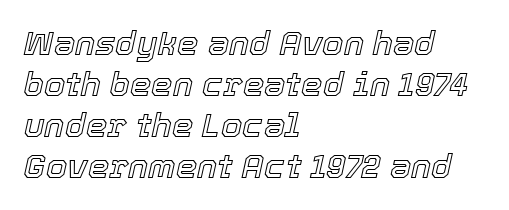
Q: Is the text italic (slanted)? A: Yes, it leans right by about 12 degrees.
Q: Is the text underlined? A: No.
Q: How is the paragraph aligned? A: Left-aligned.
Q: Is the spacing between letters normal or unusually wide? A: Normal.
Q: Width (condensed, normal, or wide)? A: Normal.
Q: x-height? A: Medium.
Q: Monospaced? A: No.
